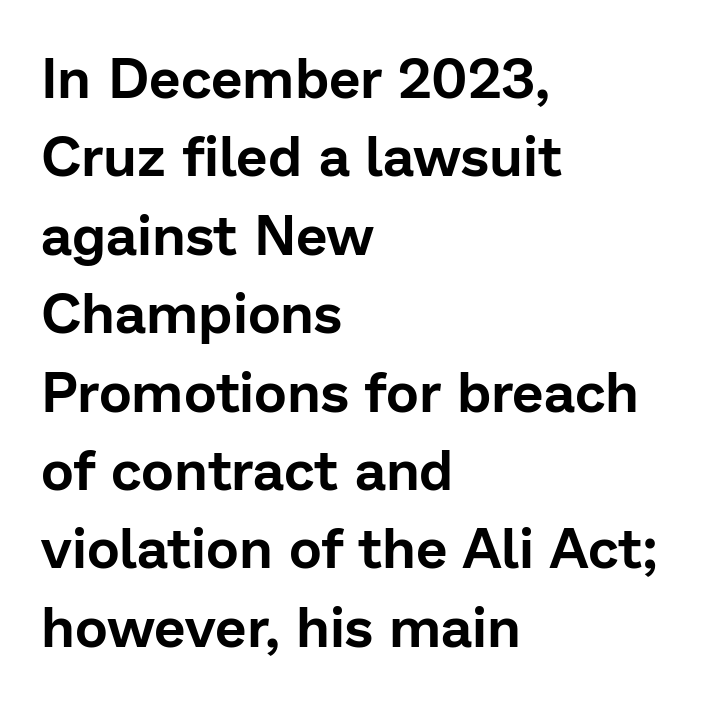
Q: Is the text italic (slanted)? A: No, it is upright.
Q: Is the typeface a serif or a sans-serif typeface? A: Sans-serif.
Q: Is the text underlined? A: No.
Q: How is the paragraph aligned? A: Left-aligned.
Q: Is the spacing between letters normal or unusually wide? A: Normal.
Q: Is the spacing between lines tight, normal or loose? A: Normal.
Q: Width (condensed, normal, or wide)? A: Normal.
Q: Stroke contrast? A: Low.
Q: x-height? A: Medium.
Q: Monospaced? A: No.
